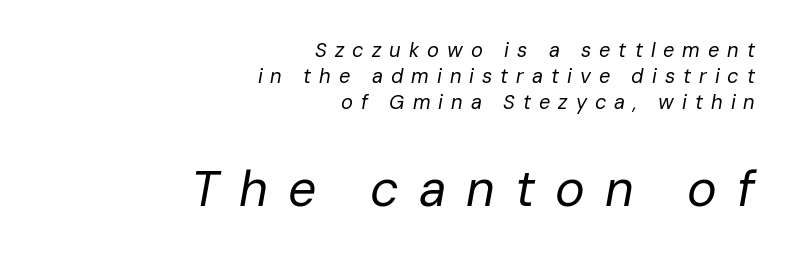
The image shows 50 px regular-weight type, italic (leaning right); set right-aligned, normal line spacing (1.31x), unusually wide letter spacing (+0.4 em), not underlined; the second (bottom) block is 2.5x larger; low stroke contrast and a medium x-height.
